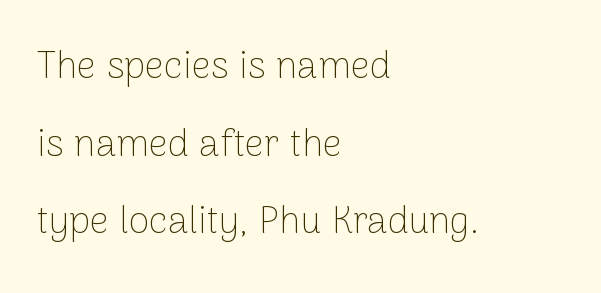
The image shows 38 px thin sans-serif type, upright; set left-aligned, loose line spacing (2.04x), normal letter spacing, not underlined; low stroke contrast and a medium x-height.
